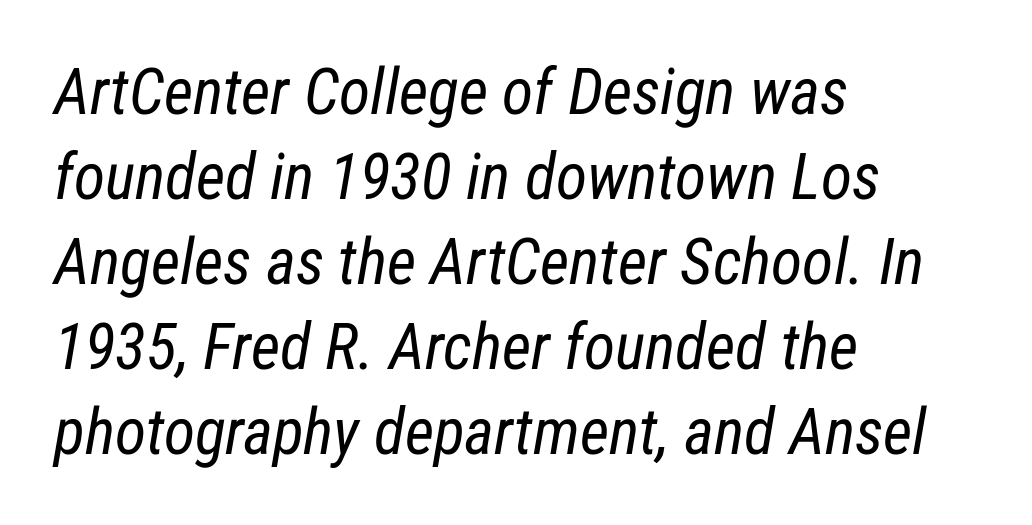
Q: Is the text bold? A: No.
Q: Is the text italic (slanted)? A: Yes, it leans right by about 12 degrees.
Q: Is the text underlined? A: No.
Q: How is the paragraph aligned? A: Left-aligned.
Q: Is the spacing between letters normal or unusually wide? A: Normal.
Q: Is the spacing between lines tight, normal or loose? A: Normal.
Q: Width (condensed, normal, or wide)? A: Condensed.
Q: Stroke contrast? A: Low.
Q: x-height? A: Medium.
Q: Monospaced? A: No.
